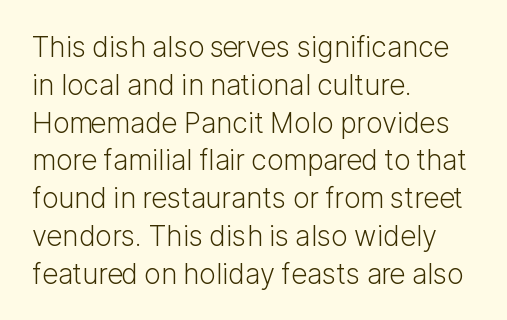
The passage shown is not bold in any degree. This sample is left-justified, so line endings fall wherever the words run out. Anything drawn beneath the words? Only blank space. The passage shown is typed in a proportional face where columns would drift. The tracking reads as untouched default to a designer's eye. Do the letters lean? They stand straight.
